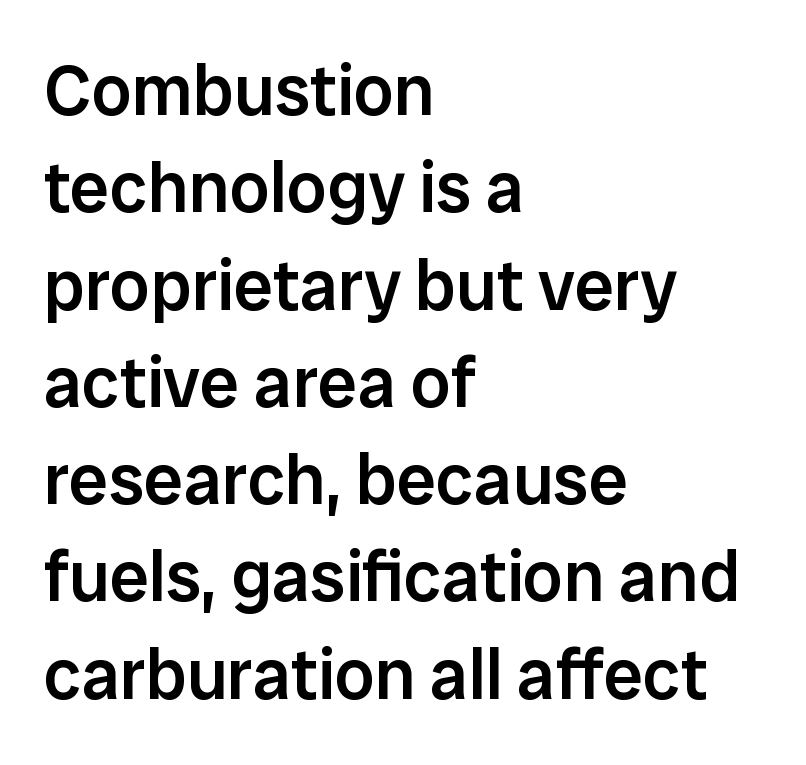
In terms of weight, the rendering is demibold, just under bold. Short and long lines alike share a common starting point at left. Is the letter spacing exaggerated? No — it looks like the ordinary default. The string is rendered with underlining switched off. The line-height multiplier appears to be the usual default.
